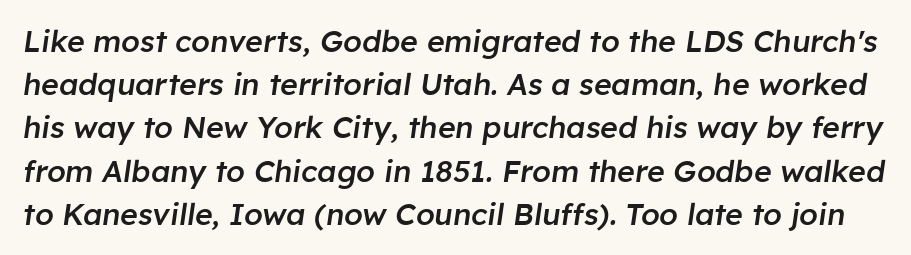
The image shows 30 px semibold type, italic (leaning right); set normal line spacing (1.44x), normal letter spacing, not underlined; low stroke contrast and a medium x-height.
